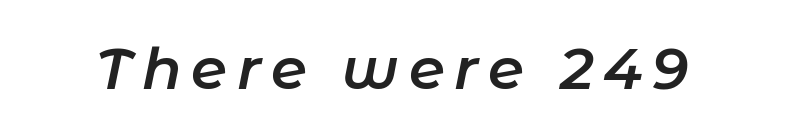
The image shows 58 px semibold type, italic (leaning right); set not underlined; low stroke contrast and a medium x-height.
